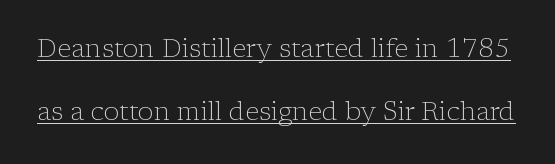
{"italic": "no", "bold": "no", "underline": "yes", "line_spacing": "loose", "line_spacing_ratio": 2.42, "letter_spacing": "normal", "letter_spacing_em": 0.0, "glyph_px": 26}
